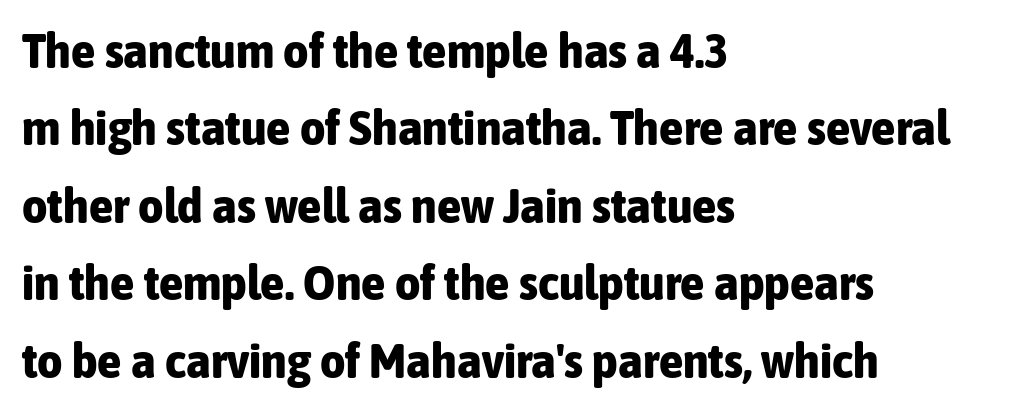
The image shows 49 px bold, condensed sans-serif type, upright; set left-aligned, normal line spacing (1.58x), normal letter spacing, not underlined; low stroke contrast and a medium x-height.
